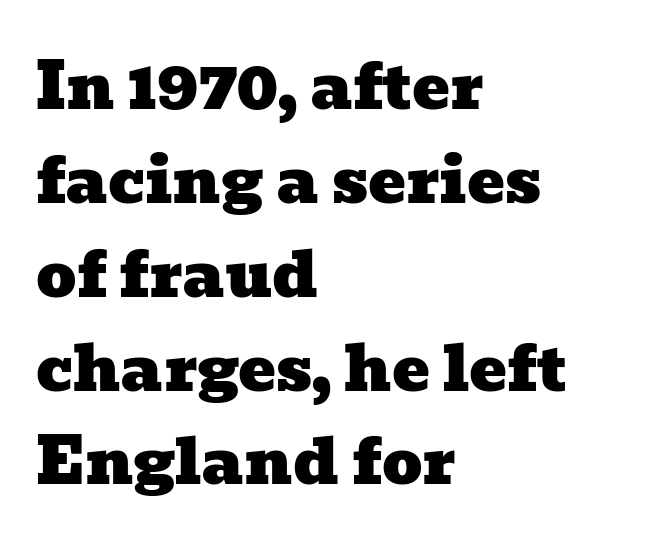
The image shows 63 px wide serif type; set left-aligned, normal line spacing (1.49x), normal letter spacing, not underlined; low stroke contrast and a medium x-height.
